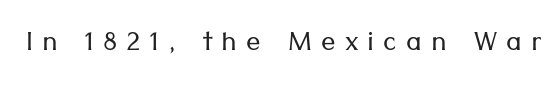
Q: Is the text bold? A: No.
Q: Is the text italic (slanted)? A: No, it is upright.
Q: Is the typeface a serif or a sans-serif typeface? A: Sans-serif.
Q: Is the text underlined? A: No.
Q: Is the spacing between letters normal or unusually wide? A: Unusually wide.
Q: Width (condensed, normal, or wide)? A: Normal.
Q: Stroke contrast? A: Low.
Q: x-height? A: Medium.
Q: Monospaced? A: No.
